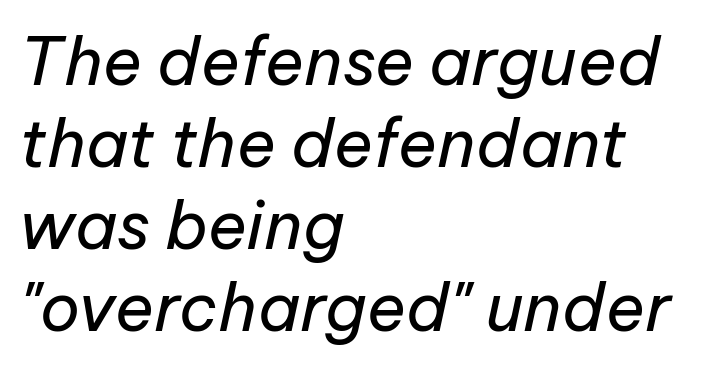
The image shows 66 px regular-weight type, italic (leaning right); set left-aligned, line spacing 1.24x, normal letter spacing, not underlined; low stroke contrast and a medium x-height.
